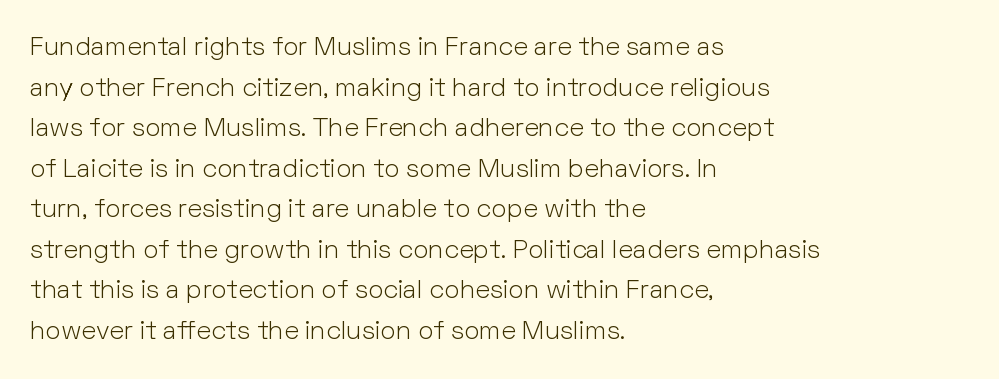
{"italic": "no", "bold": "no", "underline": "no", "align": "left", "line_spacing": "normal", "line_spacing_ratio": 1.56, "letter_spacing": "normal", "letter_spacing_em": 0.0, "glyph_px": 26}
